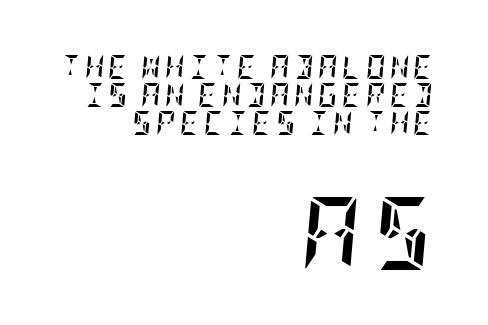
The image shows 73 px semibold, condensed type, italic (leaning right); set right-aligned, line spacing 1.16x, not underlined; the second (bottom) block is 3.04x larger; low stroke contrast and a large x-height.
